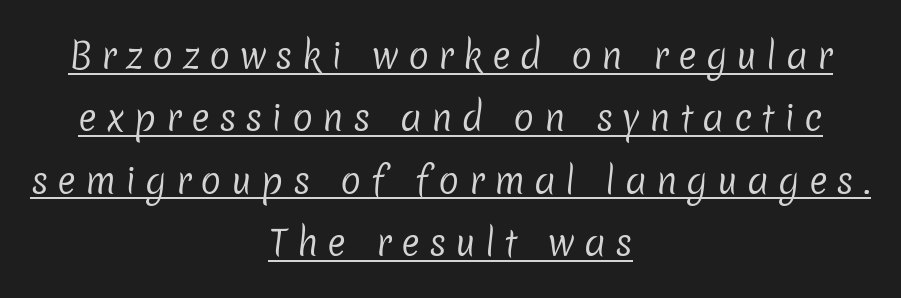
{"serif": "no", "bold": "no", "weight": "regular", "width": "normal", "stroke_contrast": "low", "x_height": "medium", "monospaced": "no", "underline": "yes", "align": "center", "line_spacing_ratio": 1.78, "letter_spacing": "wide", "letter_spacing_em": 0.26, "glyph_px": 35}
